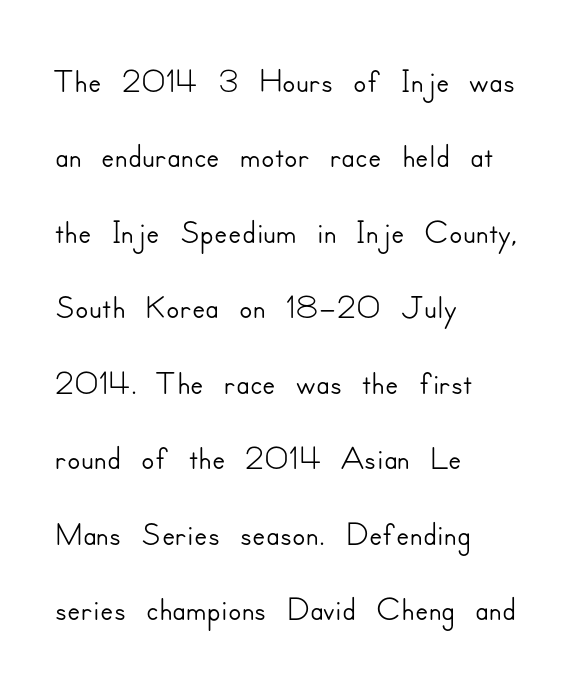
The image shows 49 px sans-serif type, upright; set left-aligned, normal line spacing (1.54x), normal letter spacing, not underlined; low stroke contrast and a small x-height.
